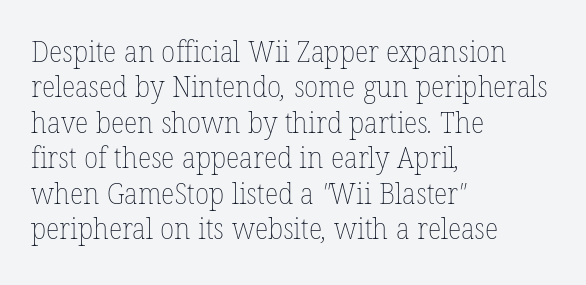
Q: Is the text bold? A: No.
Q: Is the text underlined? A: No.
Q: How is the paragraph aligned? A: Left-aligned.
Q: Is the spacing between letters normal or unusually wide? A: Normal.
Q: Width (condensed, normal, or wide)? A: Normal.
Q: Stroke contrast? A: Low.
Q: x-height? A: Medium.
Q: Monospaced? A: No.
